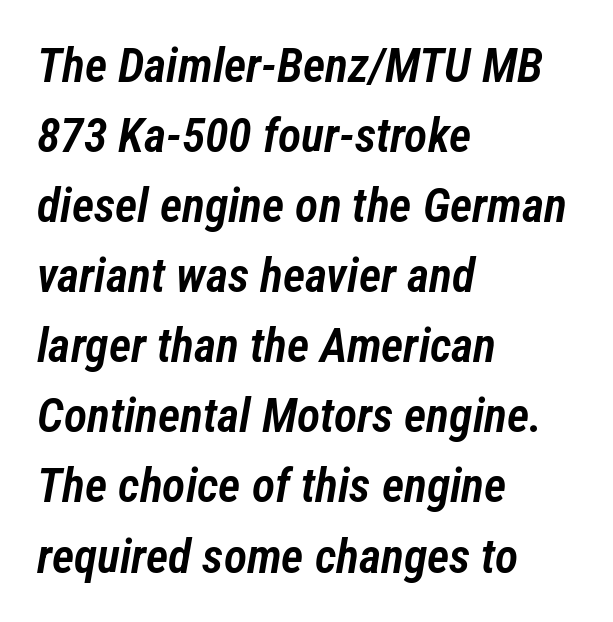
The image shows 48 px semibold, condensed type, italic (leaning right); set left-aligned, normal line spacing (1.46x), normal letter spacing, not underlined; low stroke contrast and a medium x-height.
